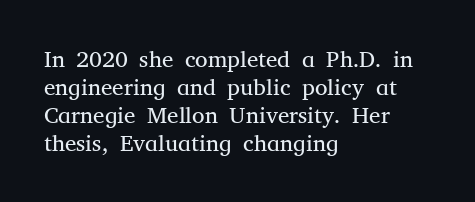
Every stem runs plumb, perpendicular to the baseline. Layout note: lines flush left. Decoration check: the copy has no underline. Short note: letters normally spaced.
